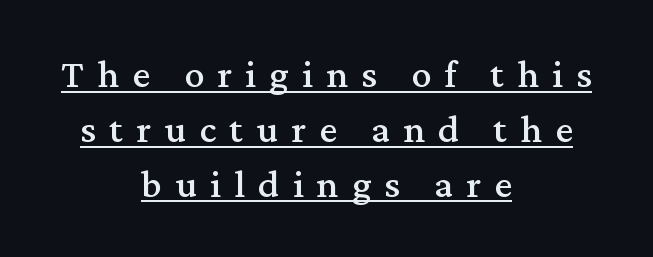
Q: Is the text italic (slanted)? A: No, it is upright.
Q: Is the typeface a serif or a sans-serif typeface? A: Serif.
Q: Is the text underlined? A: Yes.
Q: How is the paragraph aligned? A: Centered.
Q: Is the spacing between letters normal or unusually wide? A: Unusually wide.
Q: Is the spacing between lines tight, normal or loose? A: Normal.
Q: Width (condensed, normal, or wide)? A: Normal.
Q: Stroke contrast? A: Medium.
Q: x-height? A: Medium.
Q: Monospaced? A: No.
